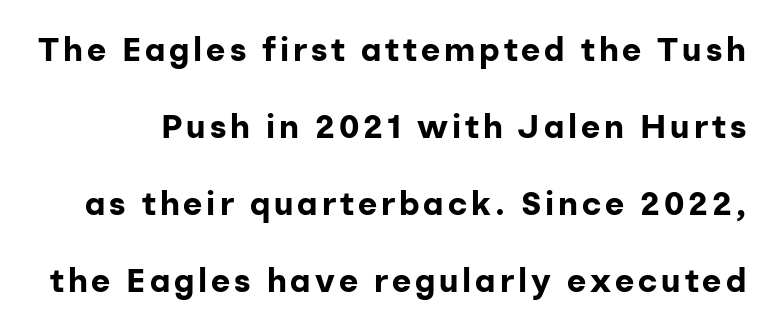
Notice the wide empty band between every row — that's loose leading. Designer's note — italics off, roman on. Regarding serifs, this sample does without them. Proportional: the letters do not fall into vertical columns. Heavy-handed strokes throughout: this text is bold. Type without underlining.
